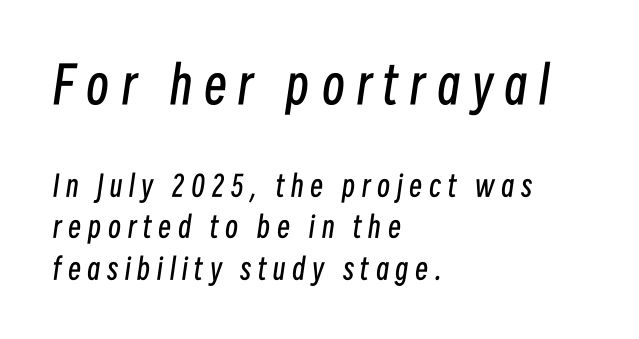
Students, observe: this is what conventionally led text looks like. Here the designer chose a conventional face with non-uniform glyph widths. This is not heavy type; no bold has been used. Is the block centered? No — it sits flush against the left margin. You can tell it's italic because the verticals aren't actually vertical. Bare-footed words on every line.
